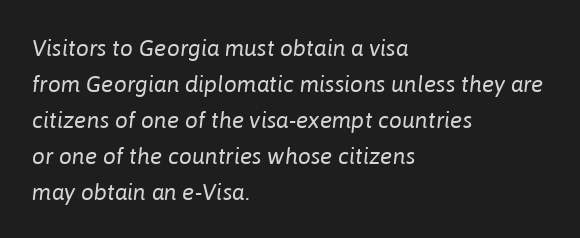
The area under the type is left untouched. The space between consecutive lines is moderate. Line beginnings align vertically; line endings do not. What stands out about the letter spacing? Nothing — it is the standard amount. The typesetting does not lean heavy: it is not bold. Is the type slanted? Yes — the strokes lean at a clear angle.
